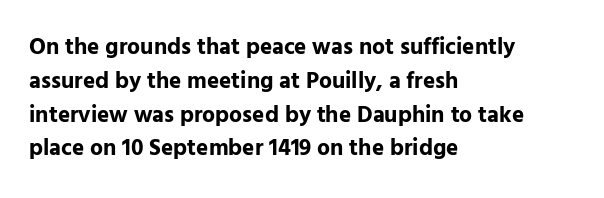
The image shows 23 px bold type, upright; set left-aligned, normal line spacing (1.47x), normal letter spacing, not underlined.
